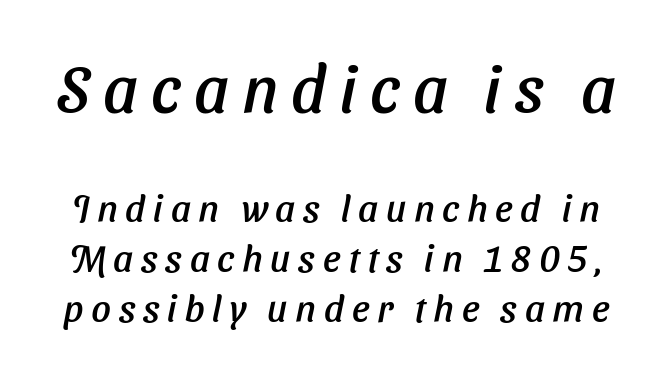
Q: Is the text italic (slanted)? A: Yes, it leans right by about 11 degrees.
Q: Is the text underlined? A: No.
Q: Is the spacing between letters normal or unusually wide? A: Unusually wide.
Q: Is the spacing between lines tight, normal or loose? A: Normal.
Q: Which block of text is set in a larger size, the first (top) or the second (bottom)? A: The first (top) one.
Q: Width (condensed, normal, or wide)? A: Normal.
Q: Stroke contrast? A: Low.
Q: x-height? A: Medium.
Q: Monospaced? A: No.
